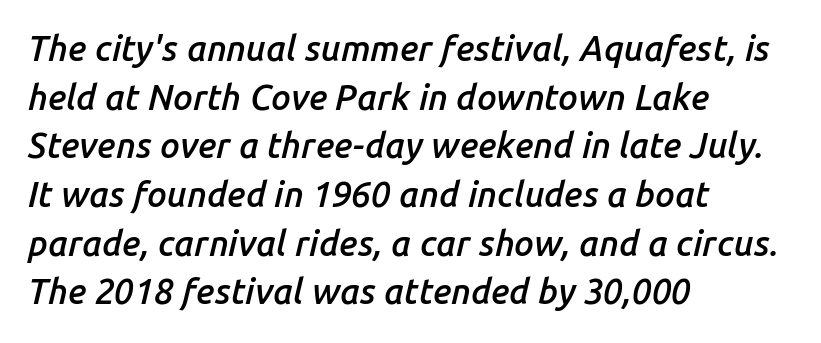
The image shows 35 px semibold type, italic (leaning right); set left-aligned, normal line spacing (1.39x), normal letter spacing, not underlined; low stroke contrast and a medium x-height.
